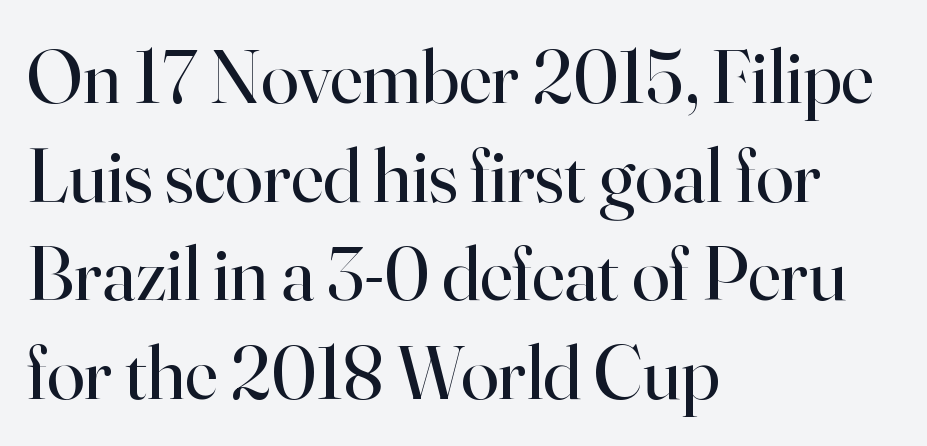
Typographically, this falls in the serif category. Descenders hang freely into open space. The strokes carry an ordinary text weight at most. This sample uses plain, unmodified letter spacing. Each new line begins a customary step beneath the previous one.
